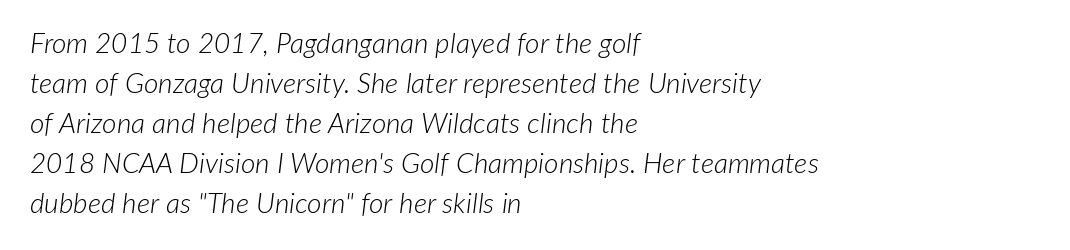
The image shows 28 px light type, italic (leaning right); set left-aligned, normal line spacing (1.43x), normal letter spacing, not underlined; low stroke contrast and a medium x-height.
